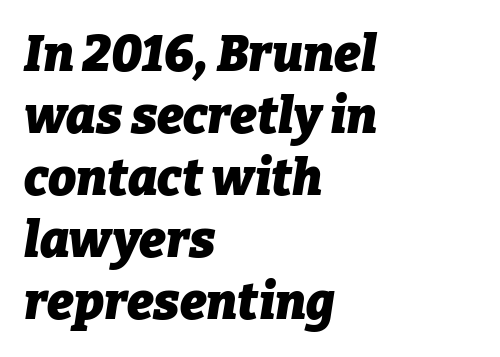
Q: Is the text bold? A: Yes.
Q: Is the text italic (slanted)? A: Yes, it leans right by about 9 degrees.
Q: Is the text underlined? A: No.
Q: How is the paragraph aligned? A: Left-aligned.
Q: Is the spacing between letters normal or unusually wide? A: Normal.
Q: Width (condensed, normal, or wide)? A: Normal.
Q: Stroke contrast? A: Low.
Q: x-height? A: Medium.
Q: Monospaced? A: No.
